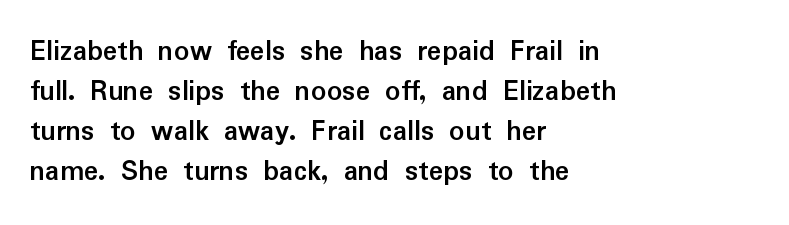
The image shows 30 px semibold sans-serif type, upright; set left-aligned, normal line spacing (1.33x), normal letter spacing, not underlined; low stroke contrast and a medium x-height.
